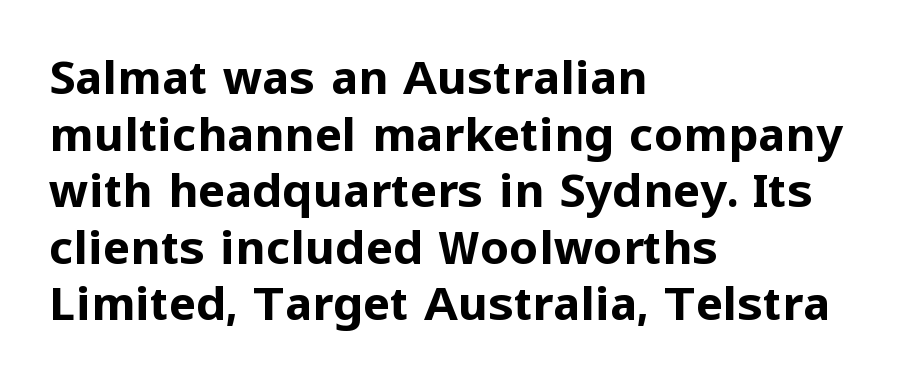
The image shows 46 px bold sans-serif type, upright; set left-aligned, line spacing 1.23x, normal letter spacing, not underlined; low stroke contrast and a medium x-height.
